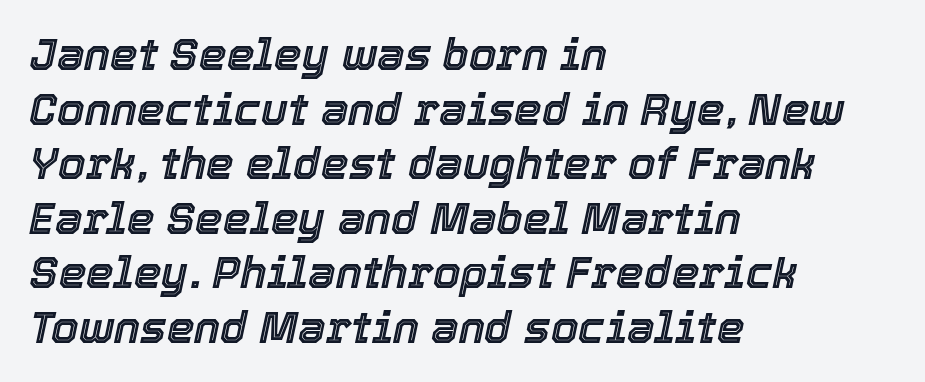
{"italic": "yes", "lean": "right", "slant_degrees": 12, "width": "normal", "x_height": "medium", "monospaced": "no", "underline": "no", "align": "left", "line_spacing_ratio": 1.24, "letter_spacing": "normal", "letter_spacing_em": 0.0, "glyph_px": 44}
